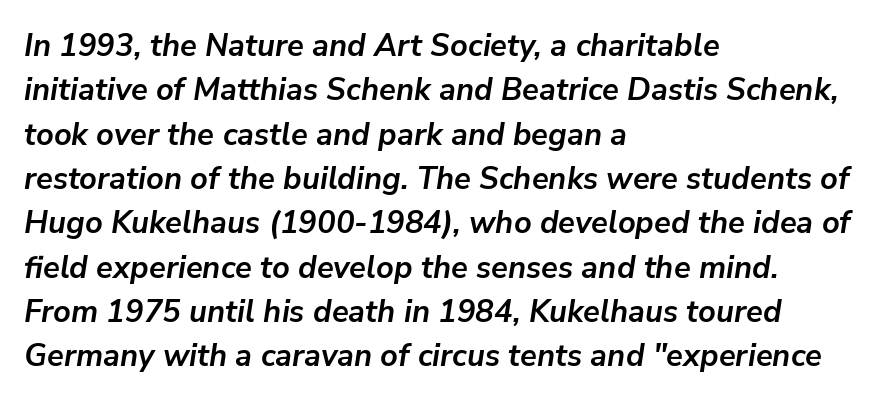
{"italic": "yes", "lean": "right", "slant_degrees": 9, "bold": "yes", "weight": "semibold", "width": "normal", "stroke_contrast": "low", "x_height": "medium", "monospaced": "no", "underline": "no", "align": "left", "line_spacing": "normal", "line_spacing_ratio": 1.43, "letter_spacing": "normal", "letter_spacing_em": 0.0, "glyph_px": 31}
